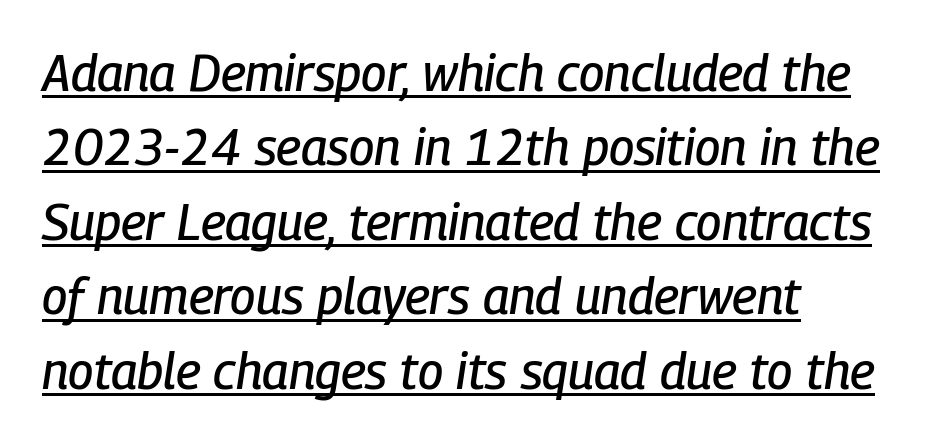
Alignment: flush left. The string is rendered with underlining switched on. Think of a printed novel: that variable character pitch is what you see here. These lines sit exactly where default settings would place them. Characters follow at the spacing the type designer built in. Characters are canted at an angle relative to the baseline's perpendicular.
